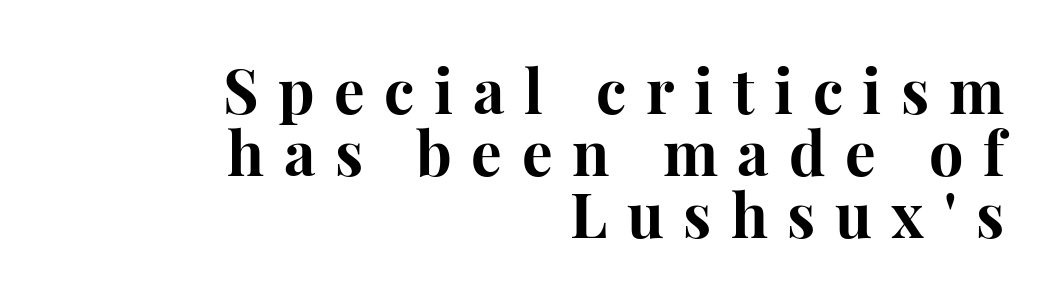
Q: Is the text bold? A: Yes.
Q: Is the text italic (slanted)? A: No, it is upright.
Q: Is the typeface a serif or a sans-serif typeface? A: Serif.
Q: Is the text underlined? A: No.
Q: How is the paragraph aligned? A: Right-aligned.
Q: Is the spacing between letters normal or unusually wide? A: Unusually wide.
Q: Is the spacing between lines tight, normal or loose? A: Tight.
Q: Width (condensed, normal, or wide)? A: Normal.
Q: Stroke contrast? A: High.
Q: x-height? A: Medium.
Q: Monospaced? A: No.
